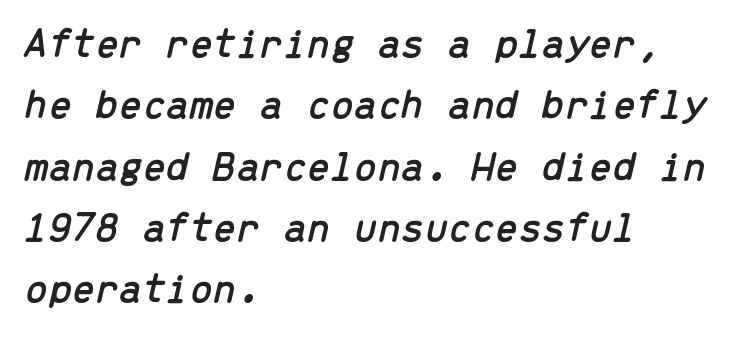
The image shows 42 px text type, italic (leaning right), monospaced; set left-aligned, normal line spacing (1.46x), normal letter spacing, not underlined; low stroke contrast and a medium x-height.
